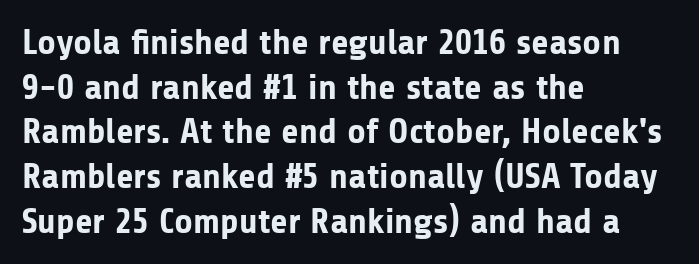
This sample uses plain, unmodified letter spacing. Horizontal alignment here is leftward, the default for most running prose. Varying glyph widths throughout — classic text-font behaviour. The gap between lines stays unmarked. Tall strokes in this sample are plumb rather than angled.
